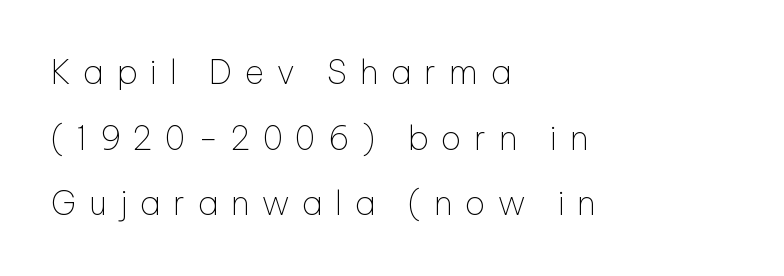
{"serif": "no", "italic": "no", "bold": "no", "weight": "thin", "width": "normal", "stroke_contrast": "low", "x_height": "medium", "monospaced": "no", "underline": "no", "align": "left", "line_spacing": "loose", "line_spacing_ratio": 1.99, "letter_spacing": "wide", "letter_spacing_em": 0.38, "glyph_px": 33}
